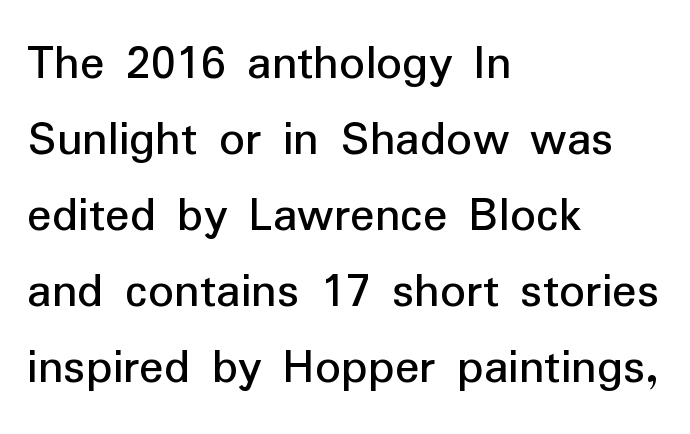
The vertical gap from one line to the next is medium. Nothing unusual about the tracking: characters are spaced as the font intends. The rendering uses natural spacing where letterforms have individual widths. The gap between lines stays unmarked. Regarding serifs, this sample does without them.
